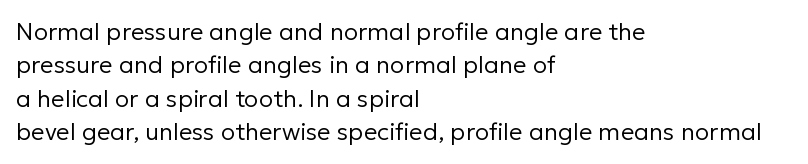
Q: Is the text bold? A: No.
Q: Is the text italic (slanted)? A: No, it is upright.
Q: Is the text underlined? A: No.
Q: How is the paragraph aligned? A: Left-aligned.
Q: Is the spacing between letters normal or unusually wide? A: Normal.
Q: Is the spacing between lines tight, normal or loose? A: Normal.
